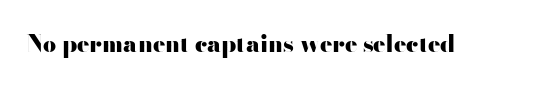
Notice how thick the strokes are: this is what a full bold looks like. In terms of letterspacing, this is plain default setting. The specimen omits any rule beneath the text block's lines. The lettering stays uniformly vertical, giving the passage a roman look.
